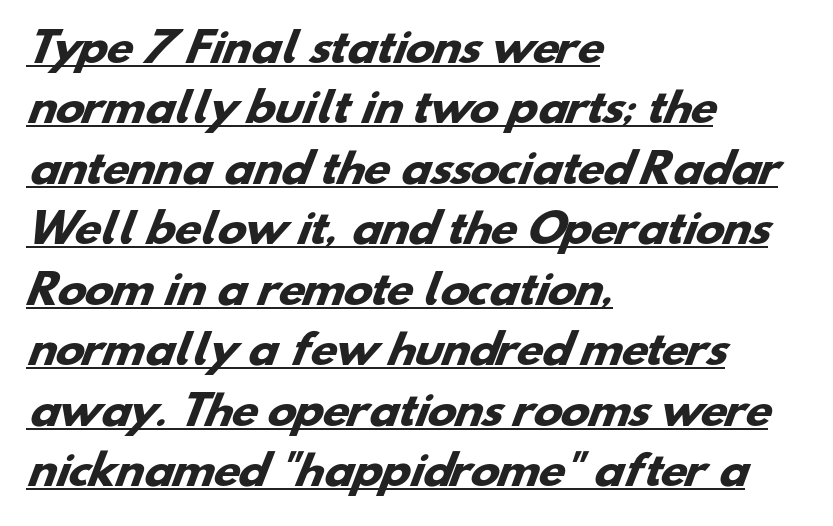
Typographic density is high because the face is bold. Teacher's note: observe the even left margin — that is flush-left alignment. The font family rendered here belongs to the sans-serif group. Whoever set this chose a conventional vertical rhythm. Spacing verdict: proportional, widths tailored to each character. The letters sit at their default tracking, neither squeezed nor spread.
